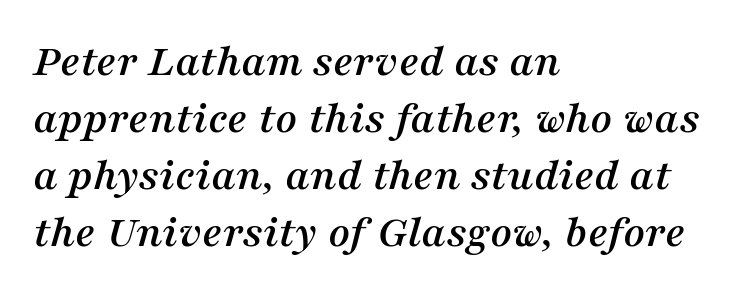
Q: Is the text italic (slanted)? A: Yes, it leans right by about 16 degrees.
Q: Is the typeface a serif or a sans-serif typeface? A: Serif.
Q: Is the text underlined? A: No.
Q: How is the paragraph aligned? A: Left-aligned.
Q: Is the spacing between letters normal or unusually wide? A: Normal.
Q: Width (condensed, normal, or wide)? A: Normal.
Q: Stroke contrast? A: Medium.
Q: x-height? A: Medium.
Q: Monospaced? A: No.
